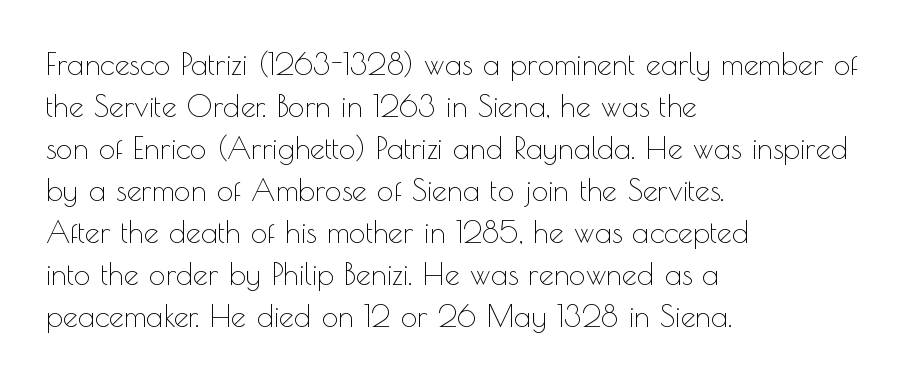
{"serif": "no", "italic": "no", "bold": "no", "weight": "thin", "width": "normal", "x_height": "small", "monospaced": "no", "underline": "no", "align": "left", "line_spacing": "normal", "line_spacing_ratio": 1.4, "letter_spacing": "normal", "letter_spacing_em": 0.0, "glyph_px": 30}
